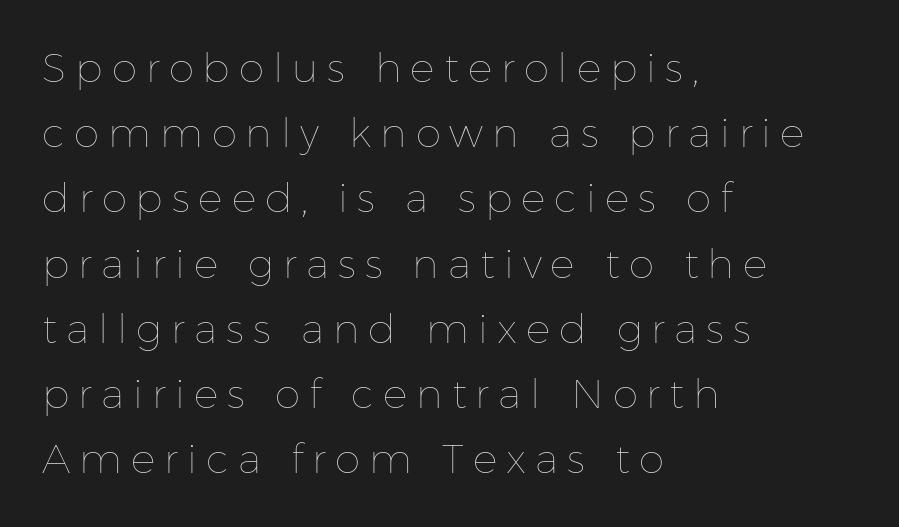
Q: Is the text bold? A: No.
Q: Is the text italic (slanted)? A: No, it is upright.
Q: Is the text underlined? A: No.
Q: How is the paragraph aligned? A: Left-aligned.
Q: Is the spacing between letters normal or unusually wide? A: Unusually wide.
Q: Is the spacing between lines tight, normal or loose? A: Normal.
Q: Width (condensed, normal, or wide)? A: Normal.
Q: Stroke contrast? A: Low.
Q: x-height? A: Medium.
Q: Monospaced? A: No.
